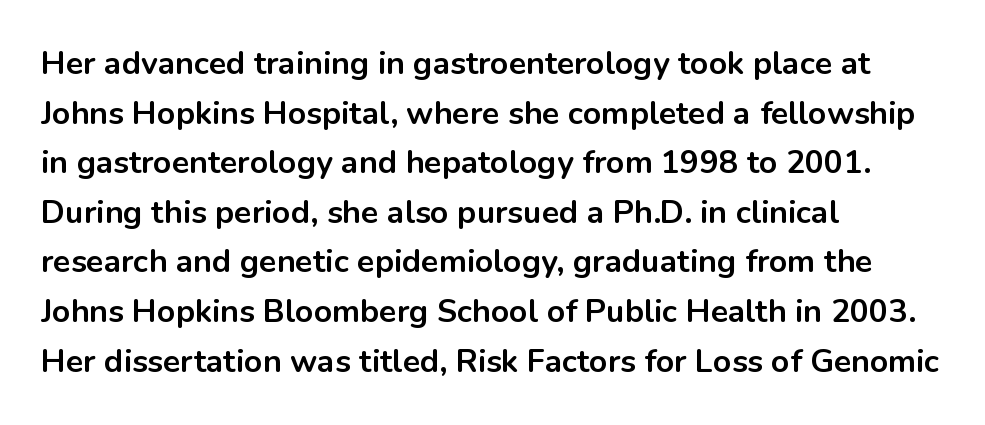
These lines keep a tight, regular rhythm from letter to letter. The block of text has a typical density, with ordinary space between rows. The ragged edge is on the right, which tells us the setting is flush left. Words float on clear page, feet unadorned. The strokes are fattened all the way to bold.
